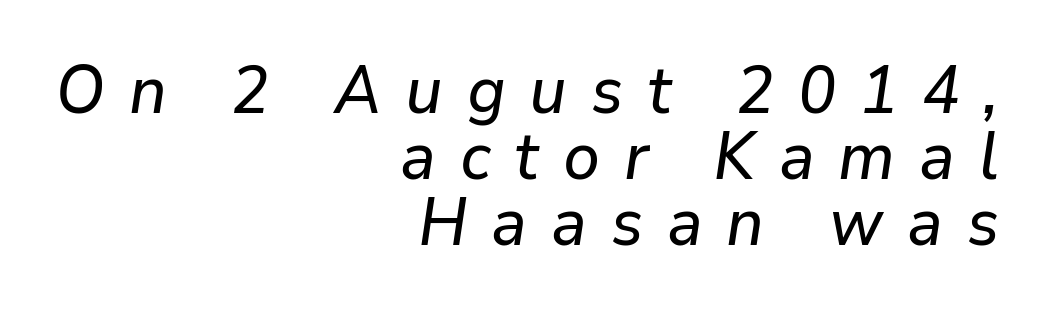
The image shows 66 px text type, italic (leaning right); set right-aligned, tight line spacing (1.0x), unusually wide letter spacing (+0.36 em), not underlined; low stroke contrast and a medium x-height.
